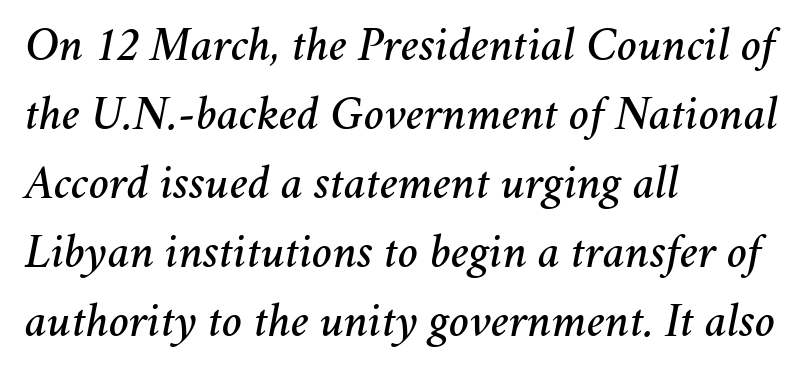
The image shows 48 px text type, italic (leaning right); set left-aligned, normal line spacing (1.44x), normal letter spacing, not underlined; medium stroke contrast and a medium x-height.
